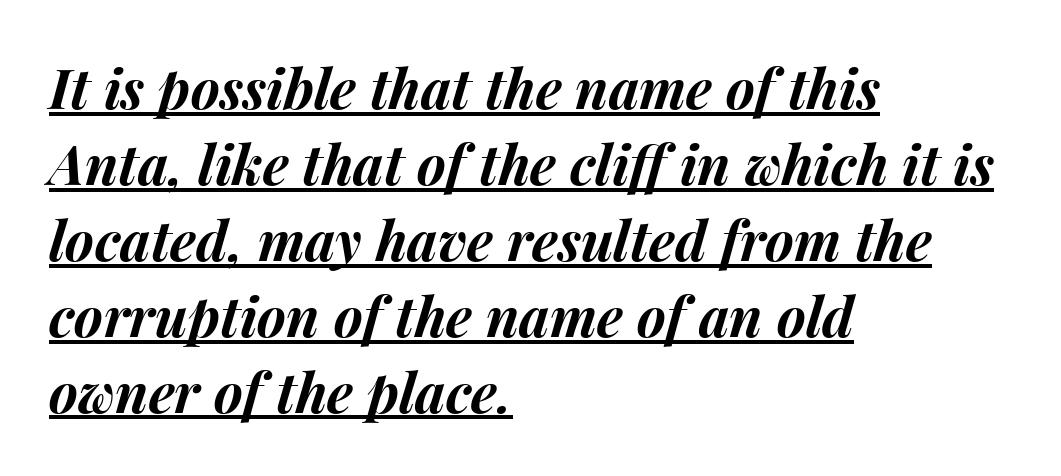
Between one letter and the next there's only the usual sliver of space. Compared with an ordinary text face, these strokes are far heavier — a full bold. Compared with typical paragraphs, the rows here are spaced about the same. Underlined type. Notice how the passage keeps a crisp vertical edge on the left only. Slant detected: the letters are inclined.
